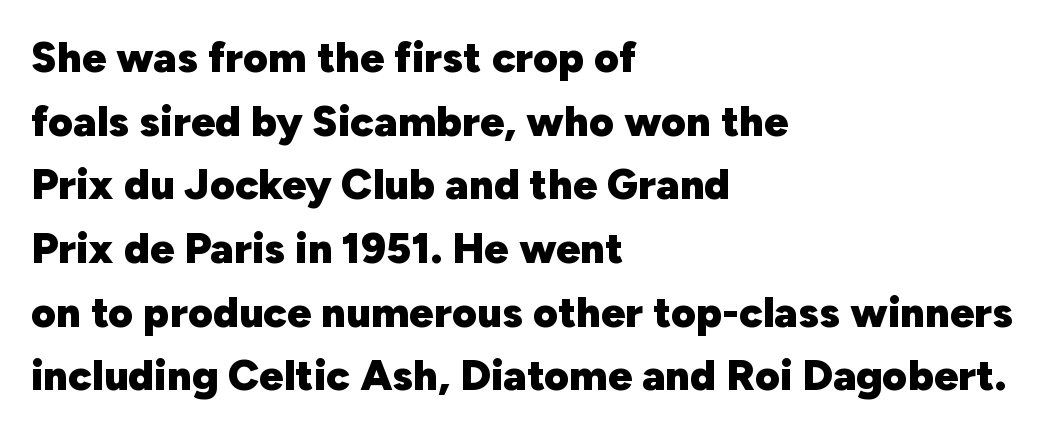
The image shows 43 px heavy sans-serif type, upright; set left-aligned, normal line spacing (1.48x), normal letter spacing, not underlined; low stroke contrast and a medium x-height.
